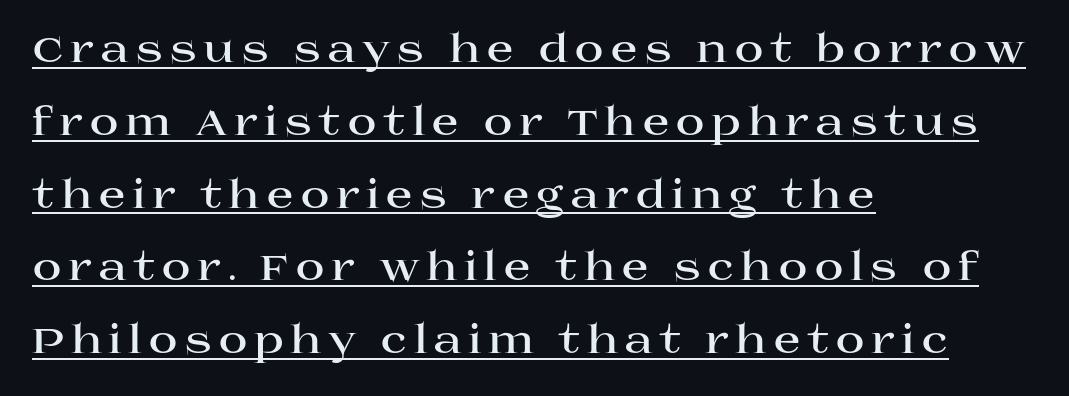
Q: Is the text bold? A: Yes.
Q: Is the text italic (slanted)? A: No, it is upright.
Q: Is the typeface a serif or a sans-serif typeface? A: Serif.
Q: Is the text underlined? A: Yes.
Q: How is the paragraph aligned? A: Left-aligned.
Q: Width (condensed, normal, or wide)? A: Wide.
Q: Stroke contrast? A: High.
Q: x-height? A: Large.
Q: Monospaced? A: No.
